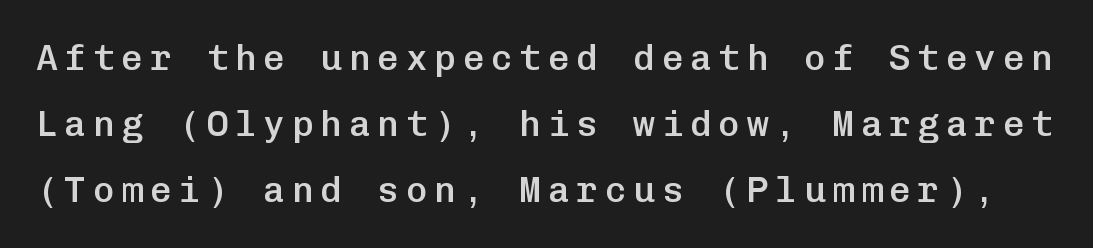
The image shows 36 px semibold sans-serif type, upright, monospaced; set line spacing 1.84x, not underlined; low stroke contrast and a medium x-height.
